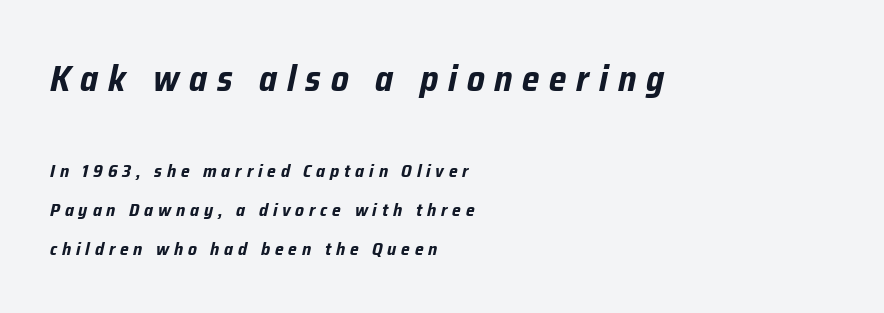
{"italic": "yes", "lean": "right", "slant_degrees": 12, "bold": "yes", "weight": "bold", "width": "condensed", "stroke_contrast": "low", "x_height": "medium", "monospaced": "no", "underline": "no", "align": "left", "line_spacing": "loose", "line_spacing_ratio": 2.15, "letter_spacing": "wide", "letter_spacing_em": 0.27, "larger_block": "first", "size_ratio": 2.0, "glyph_px": 36}
